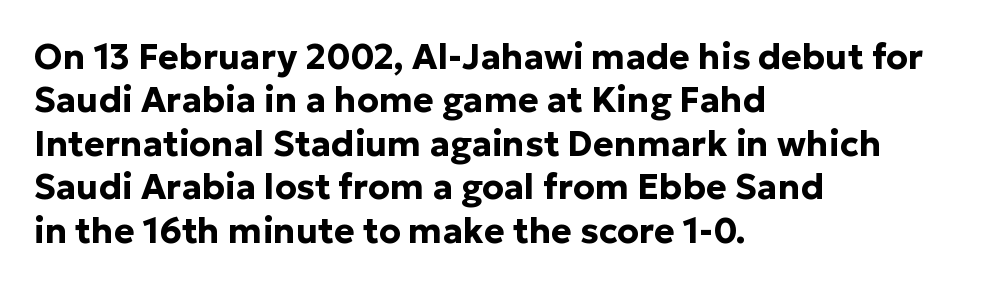
This rendering features lettering with no underline. No italicization has been applied; the sample stays upright. Default kerning and tracking; the words read as compact shapes. The characters display no serif detailing; their extremities are plain. Spacing verdict: proportional, widths tailored to each character. Heavy, bold letterforms.
